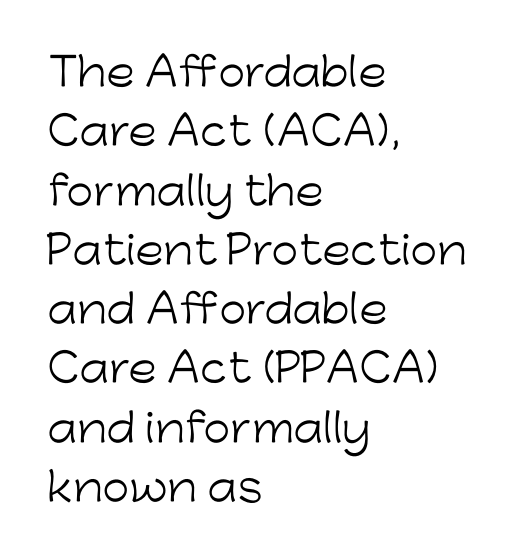
{"serif": "no", "italic": "no", "bold": "no", "weight": "light", "width": "normal", "stroke_contrast": "low", "x_height": "medium", "monospaced": "no", "underline": "no", "align": "left", "line_spacing": "normal", "line_spacing_ratio": 1.52, "letter_spacing": "normal", "letter_spacing_em": 0.0, "glyph_px": 39}
